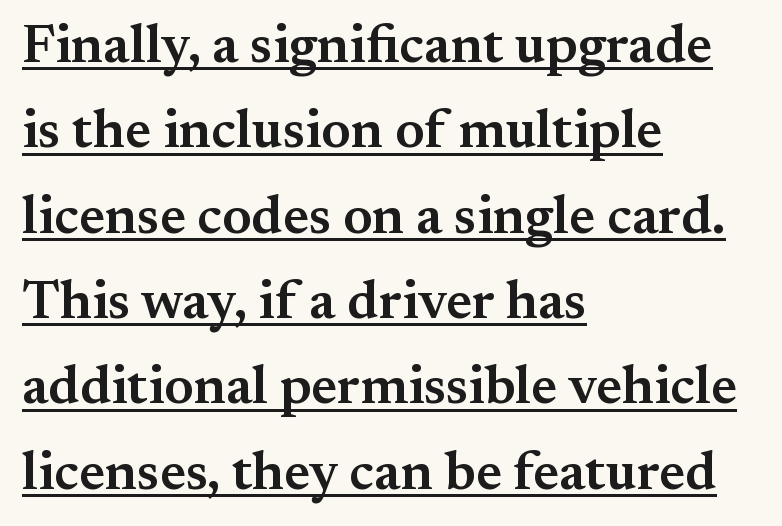
The image shows 54 px semibold serif type, upright; set left-aligned, normal line spacing (1.58x), normal letter spacing, underlined; medium stroke contrast and a small x-height.
